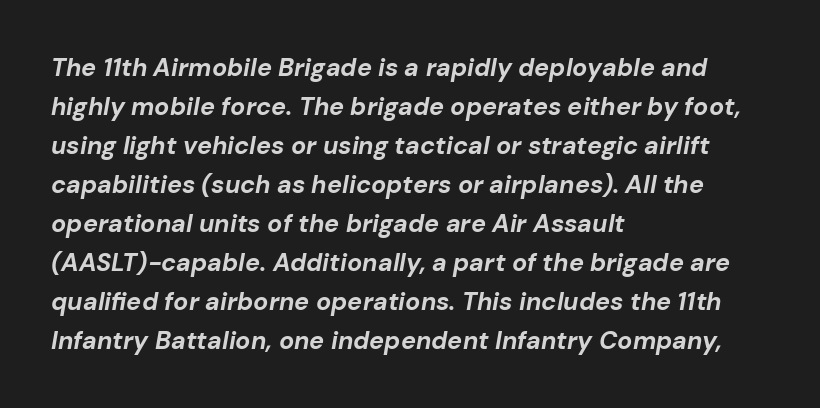
The image shows 25 px bold type, italic (leaning right); set left-aligned, normal line spacing (1.56x), normal letter spacing, not underlined.
